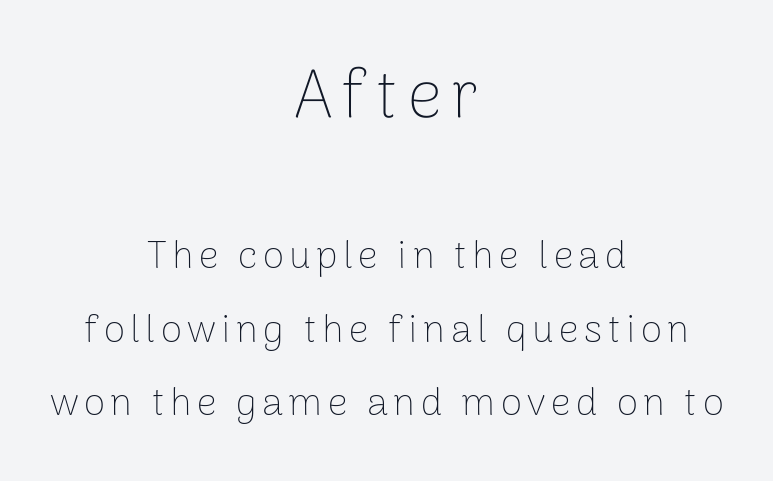
The image shows 68 px thin sans-serif type, upright; set centered, line spacing 1.88x, not underlined; the first (top) block is 1.74x larger; low stroke contrast and a medium x-height.
